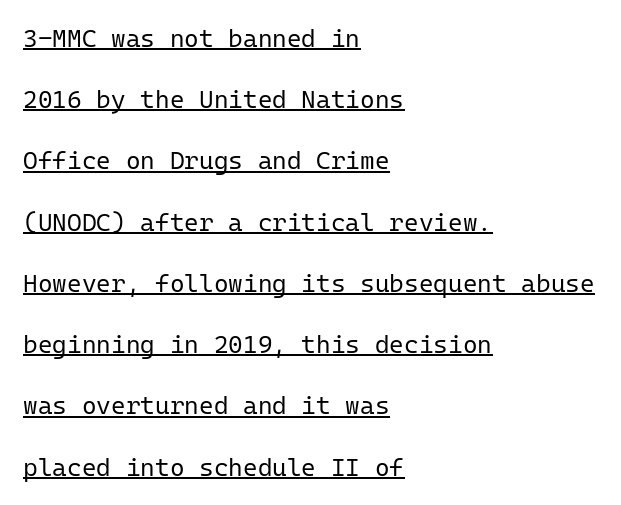
The image shows 25 px text type, upright; set left-aligned, loose line spacing (2.45x), normal letter spacing, underlined.
